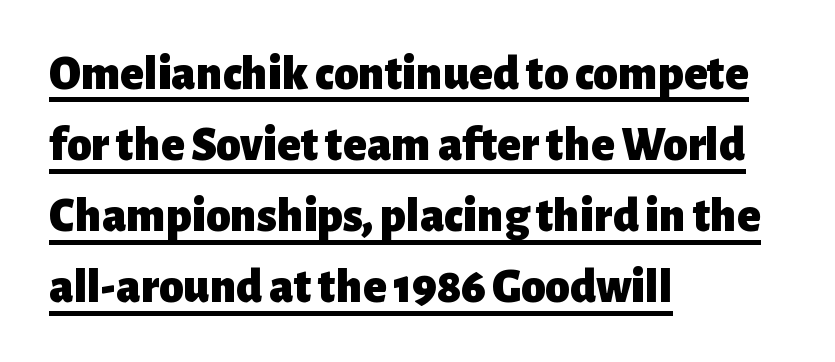
Q: Is the text bold? A: Yes.
Q: Is the text italic (slanted)? A: No, it is upright.
Q: Is the typeface a serif or a sans-serif typeface? A: Sans-serif.
Q: Is the text underlined? A: Yes.
Q: How is the paragraph aligned? A: Left-aligned.
Q: Is the spacing between letters normal or unusually wide? A: Normal.
Q: Is the spacing between lines tight, normal or loose? A: Normal.
Q: Width (condensed, normal, or wide)? A: Normal.
Q: Stroke contrast? A: Low.
Q: x-height? A: Medium.
Q: Monospaced? A: No.
